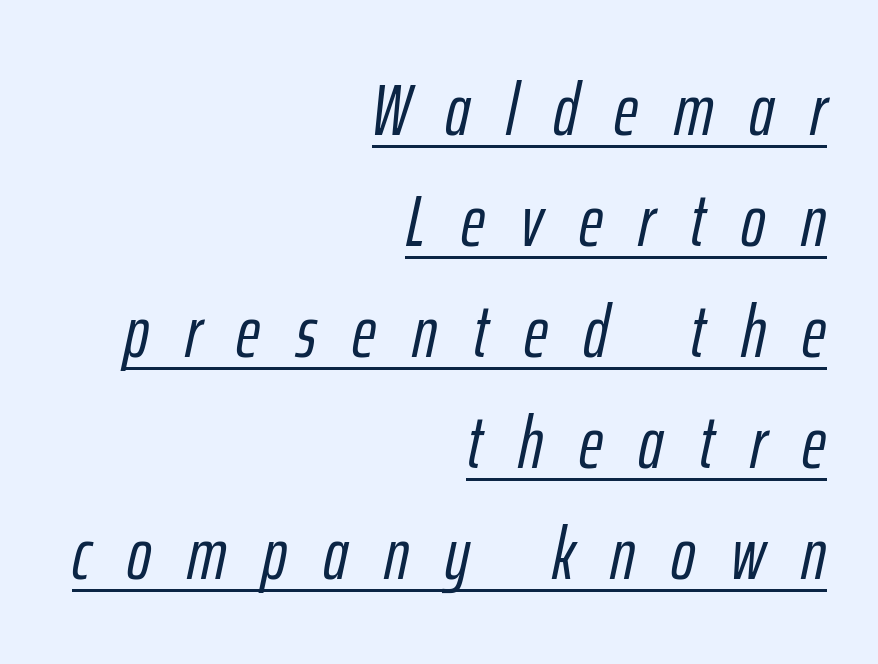
The line texture is sparse and dotted thanks to wide tracking. Italic: yes, the glyphs are oblique. Line ends are locked; line starts wander. Character widths vary here, with narrow letters taking less room than wide ones. Compared with typical paragraphs, the rows here are spaced about the same.
